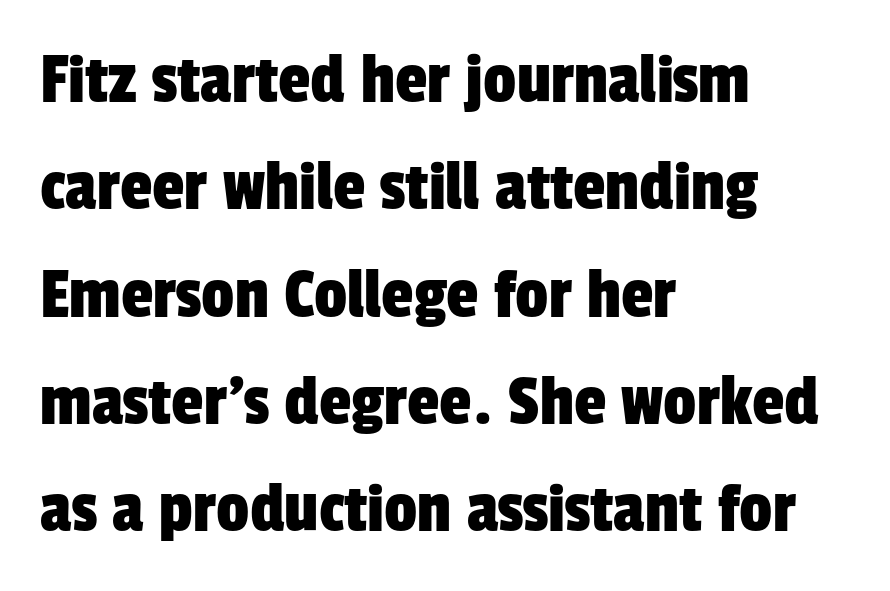
Q: Is the typeface a serif or a sans-serif typeface? A: Sans-serif.
Q: Is the text underlined? A: No.
Q: How is the paragraph aligned? A: Left-aligned.
Q: Is the spacing between letters normal or unusually wide? A: Normal.
Q: Is the spacing between lines tight, normal or loose? A: Normal.
Q: Width (condensed, normal, or wide)? A: Condensed.
Q: Stroke contrast? A: Low.
Q: x-height? A: Medium.
Q: Monospaced? A: No.
